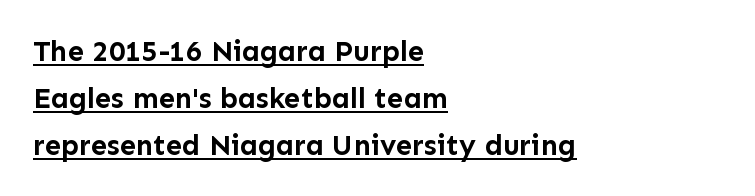
Do the letters lean? They stand straight. Caption: standard tracking, unaltered. You'd pick this weight for a headline — it's a proper bold. Line spacing here is normal.
